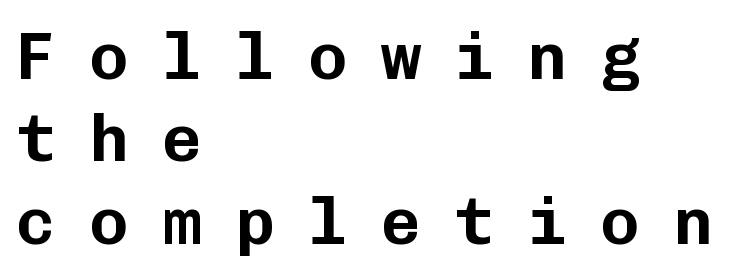
{"serif": "no", "italic": "no", "width": "normal", "stroke_contrast": "low", "x_height": "medium", "monospaced": "yes", "underline": "no", "align": "left", "line_spacing_ratio": 1.23, "letter_spacing": "wide", "letter_spacing_em": 0.49, "glyph_px": 67}
